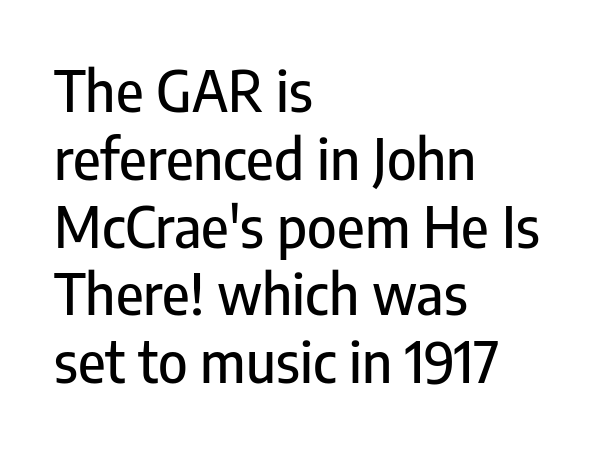
Q: Is the text italic (slanted)? A: No, it is upright.
Q: Is the typeface a serif or a sans-serif typeface? A: Sans-serif.
Q: Is the text underlined? A: No.
Q: How is the paragraph aligned? A: Left-aligned.
Q: Is the spacing between letters normal or unusually wide? A: Normal.
Q: Width (condensed, normal, or wide)? A: Condensed.
Q: Stroke contrast? A: Low.
Q: x-height? A: Medium.
Q: Monospaced? A: No.
